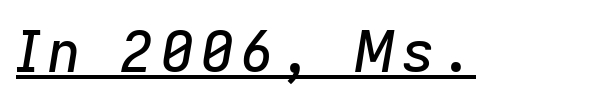
The image shows 57 px text type, italic (leaning right); set underlined; low stroke contrast and a medium x-height.
